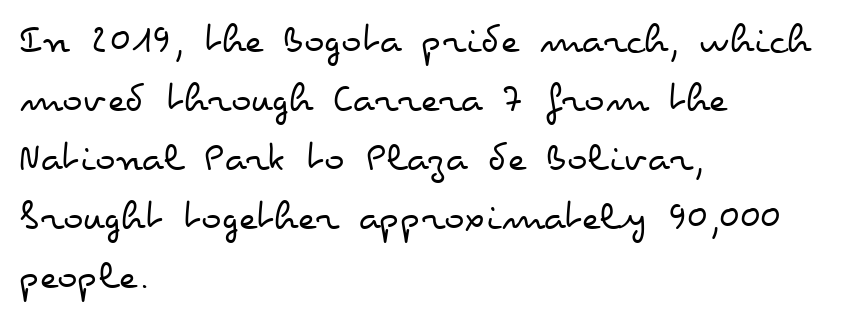
The image shows 43 px regular-weight, wide type, upright; set left-aligned, normal line spacing (1.37x), normal letter spacing, not underlined; low stroke contrast and a small x-height.
